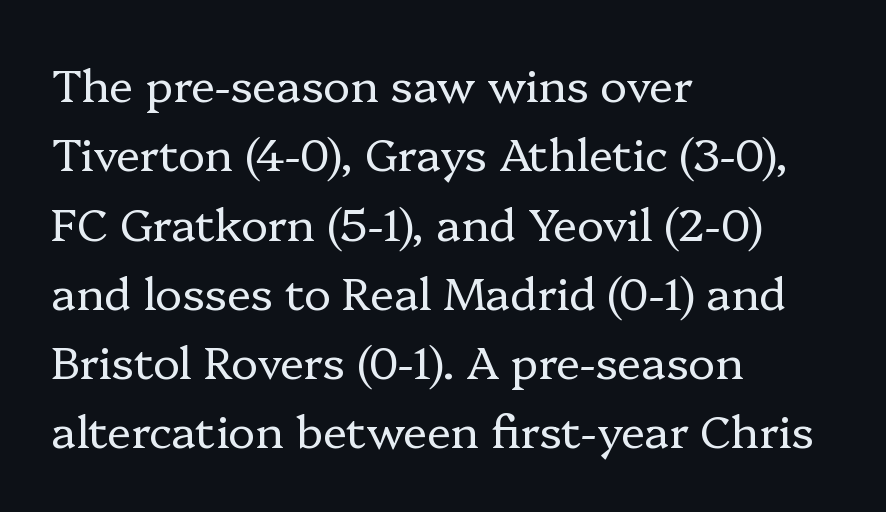
The image shows 45 px regular-weight serif type, upright; set left-aligned, normal line spacing (1.54x), normal letter spacing, not underlined; low stroke contrast and a medium x-height.
